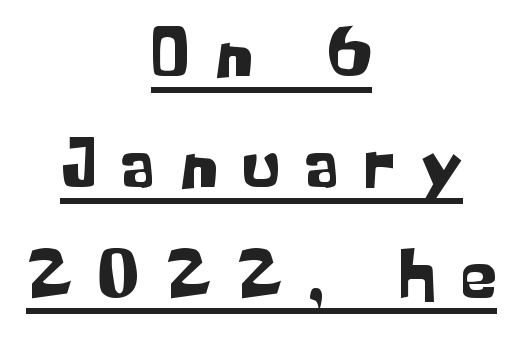
Where is the straight margin? There isn't one; the lines are centered. The passage shown is typed in a proportional face where columns would drift. The leading is moderate, giving the passage an even texture. Look at the bottom of the vertical strokes: they stop flat, with no serifs. The letters stand straight up with perfectly vertical stems. The rendering inserts visible extra space after every character.
